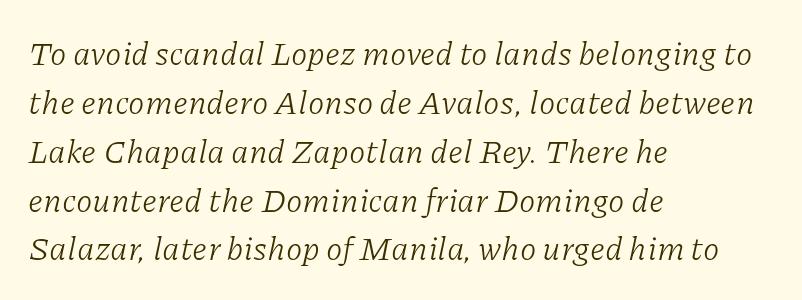
The image shows 33 px light serif type, italic (leaning right); set left-aligned, normal line spacing (1.48x), normal letter spacing, not underlined; low stroke contrast and a medium x-height.
